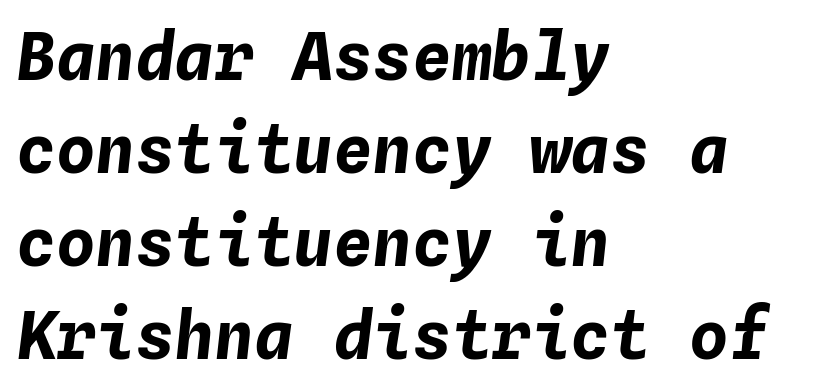
The image shows 66 px bold type, italic (leaning right), monospaced; set left-aligned, normal line spacing (1.41x), normal letter spacing, not underlined; low stroke contrast and a medium x-height.
